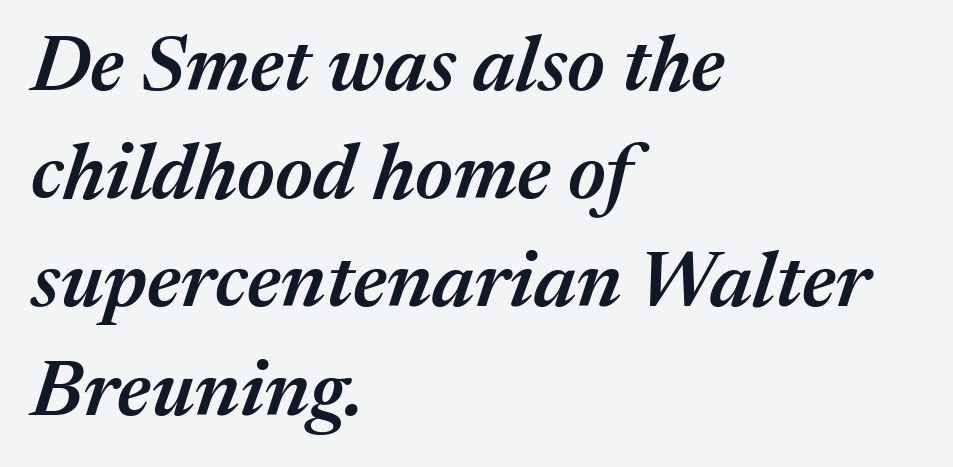
The image shows 79 px semibold type, italic (leaning right); set left-aligned, normal line spacing (1.37x), normal letter spacing, not underlined; medium stroke contrast and a medium x-height.
